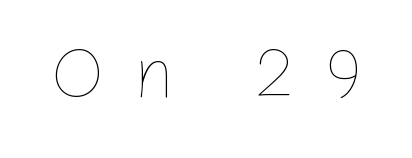
Looks like regular typesetting: each glyph gets only the width it needs. The baseline area is clear. Nope, not italic — everything's standing straight. Substantial extra tracking has been applied to these lines.
